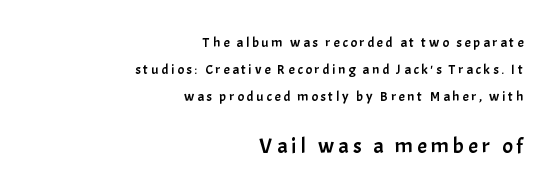
{"italic": "no", "underline": "no", "align": "right", "line_spacing": "loose", "line_spacing_ratio": 1.92, "larger_block": "second", "size_ratio": 1.57, "glyph_px": 22}
